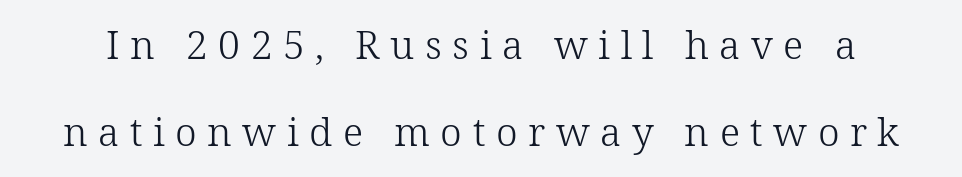
The image shows 39 px light serif type, upright; set loose line spacing (2.24x), unusually wide letter spacing (+0.27 em), not underlined; low stroke contrast and a medium x-height.
